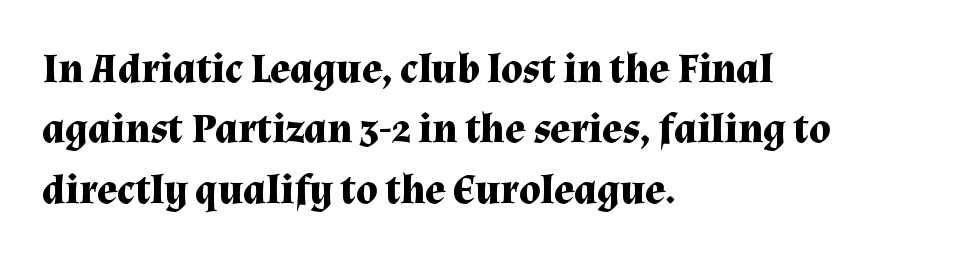
{"serif": "yes", "italic": "no", "bold": "yes", "weight": "bold", "width": "normal", "stroke_contrast": "medium", "x_height": "medium", "monospaced": "no", "underline": "no", "align": "left", "line_spacing": "normal", "line_spacing_ratio": 1.44, "letter_spacing": "normal", "letter_spacing_em": 0.0, "glyph_px": 42}
